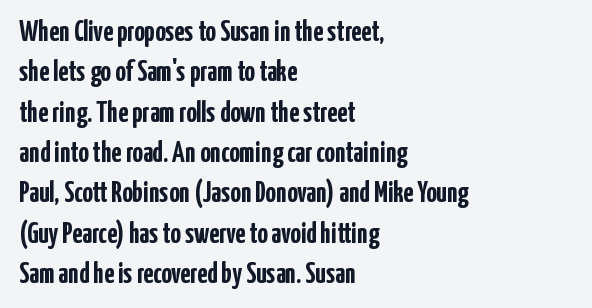
The image shows 29 px semibold, condensed sans-serif type, upright; set left-aligned, normal line spacing (1.39x), normal letter spacing, not underlined; low stroke contrast and a medium x-height.
